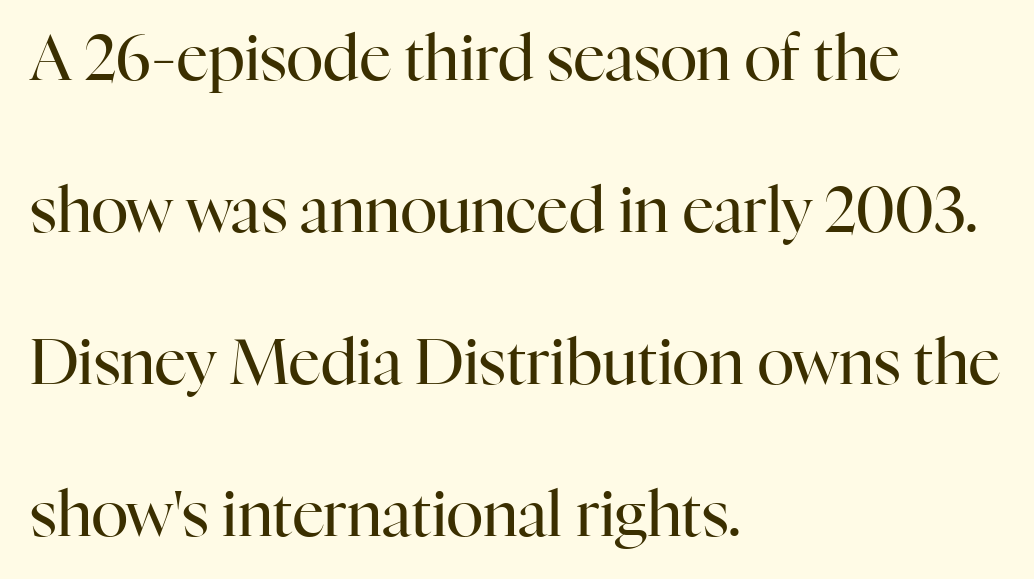
The image shows 62 px regular-weight serif type, upright; set left-aligned, loose line spacing (2.45x), normal letter spacing, not underlined; high stroke contrast and a medium x-height.
